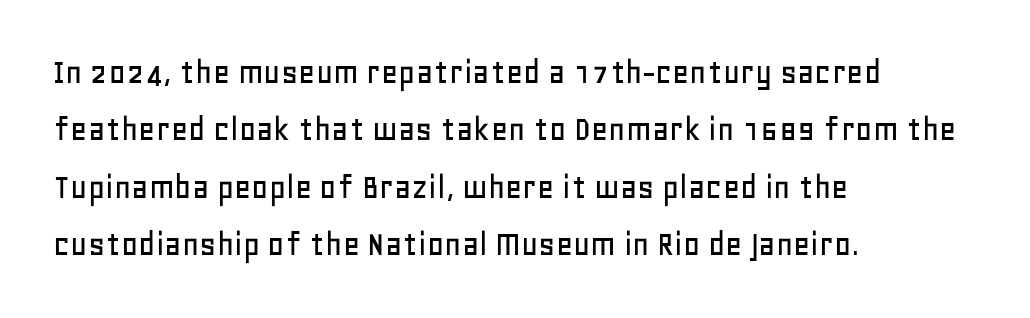
{"serif": "no", "italic": "no", "width": "normal", "stroke_contrast": "low", "x_height": "large", "monospaced": "no", "underline": "no", "align": "left", "line_spacing": "normal", "line_spacing_ratio": 1.55, "letter_spacing": "normal", "letter_spacing_em": 0.0, "glyph_px": 37}
